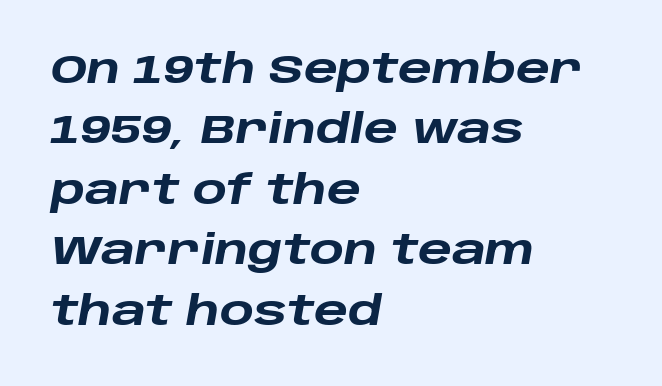
{"italic": "yes", "lean": "right", "slant_degrees": 10, "bold": "yes", "weight": "heavy", "width": "wide", "stroke_contrast": "low", "x_height": "large", "monospaced": "no", "underline": "no", "align": "left", "line_spacing": "normal", "line_spacing_ratio": 1.51, "letter_spacing": "normal", "letter_spacing_em": 0.0, "glyph_px": 40}
